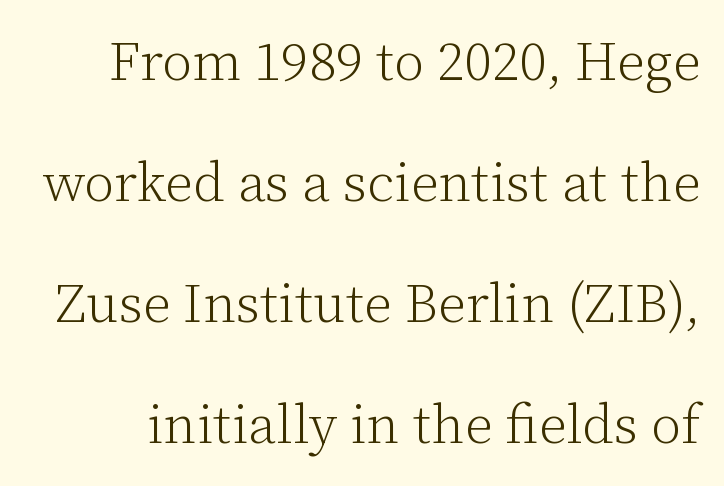
Q: Is the text bold? A: No.
Q: Is the text italic (slanted)? A: No, it is upright.
Q: Is the typeface a serif or a sans-serif typeface? A: Serif.
Q: Is the text underlined? A: No.
Q: Is the spacing between letters normal or unusually wide? A: Normal.
Q: Is the spacing between lines tight, normal or loose? A: Loose.
Q: Width (condensed, normal, or wide)? A: Normal.
Q: Stroke contrast? A: Low.
Q: x-height? A: Medium.
Q: Monospaced? A: No.
